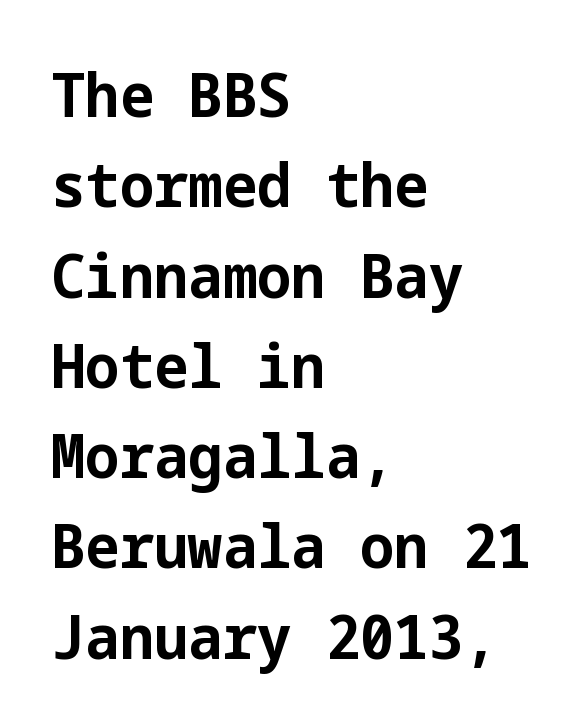
The image shows 61 px bold sans-serif type, upright; set left-aligned, normal line spacing (1.48x), normal letter spacing, not underlined; low stroke contrast and a medium x-height.
